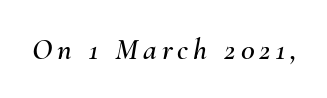
The image shows 31 px text type, italic (leaning right); set not underlined; medium stroke contrast and a small x-height.
